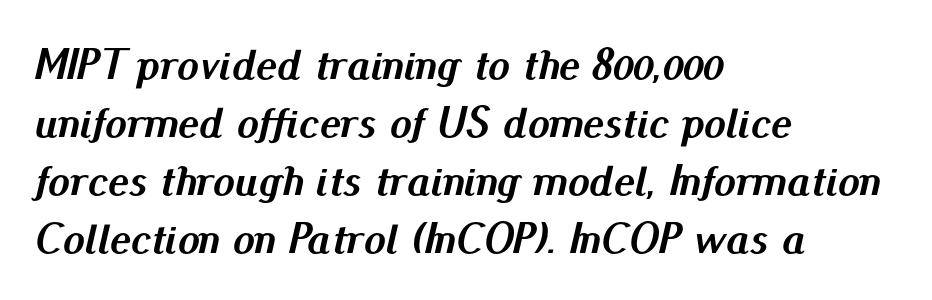
The image shows 44 px semibold type, italic (leaning right); set left-aligned, normal line spacing (1.32x), normal letter spacing, not underlined; medium stroke contrast and a small x-height.
